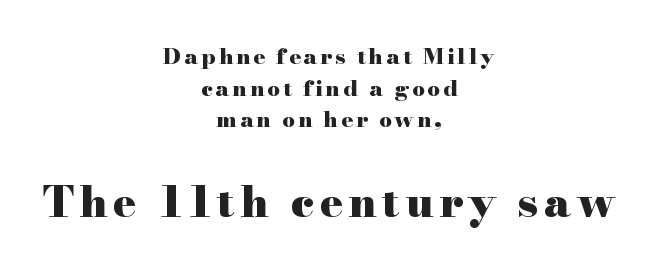
Q: Is the text bold? A: Yes.
Q: Is the text italic (slanted)? A: No, it is upright.
Q: Is the typeface a serif or a sans-serif typeface? A: Serif.
Q: Is the text underlined? A: No.
Q: How is the paragraph aligned? A: Centered.
Q: Is the spacing between lines tight, normal or loose? A: Normal.
Q: Which block of text is set in a larger size, the first (top) or the second (bottom)? A: The second (bottom) one.
Q: Width (condensed, normal, or wide)? A: Wide.
Q: Stroke contrast? A: High.
Q: x-height? A: Small.
Q: Monospaced? A: No.
